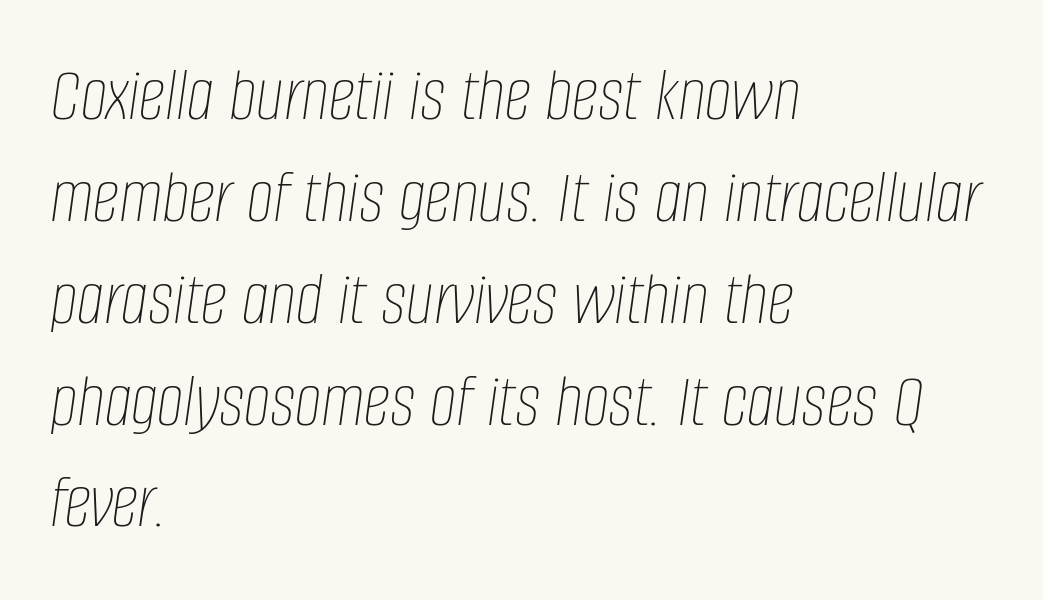
{"italic": "yes", "lean": "right", "slant_degrees": 8, "bold": "no", "weight": "thin", "width": "condensed", "stroke_contrast": "low", "x_height": "large", "monospaced": "no", "underline": "no", "align": "left", "line_spacing": "normal", "line_spacing_ratio": 1.34, "letter_spacing": "normal", "letter_spacing_em": 0.0, "glyph_px": 76}
